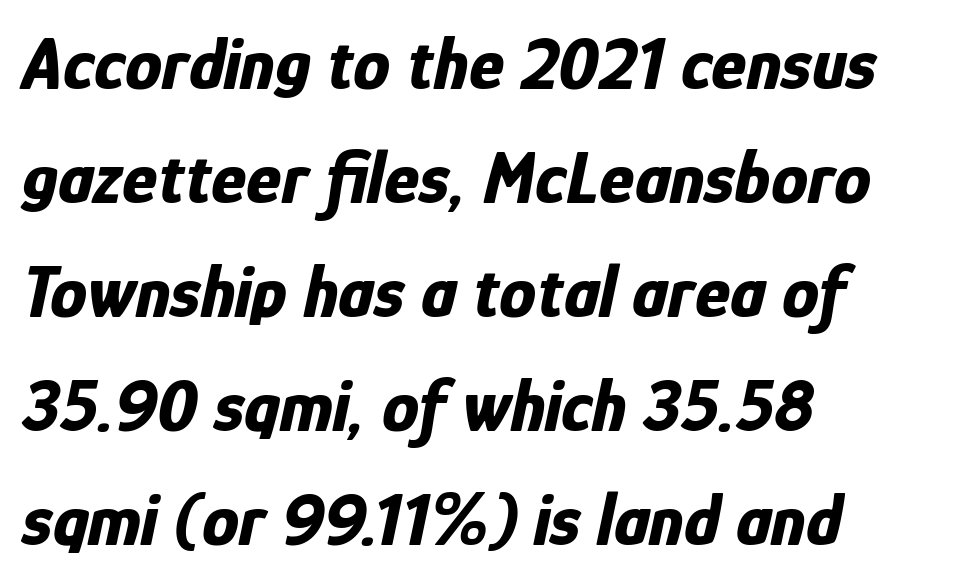
{"italic": "yes", "lean": "right", "slant_degrees": 12, "bold": "yes", "weight": "bold", "width": "condensed", "stroke_contrast": "low", "x_height": "medium", "monospaced": "no", "underline": "no", "align": "left", "line_spacing": "normal", "line_spacing_ratio": 1.54, "letter_spacing": "normal", "letter_spacing_em": 0.0, "glyph_px": 74}
